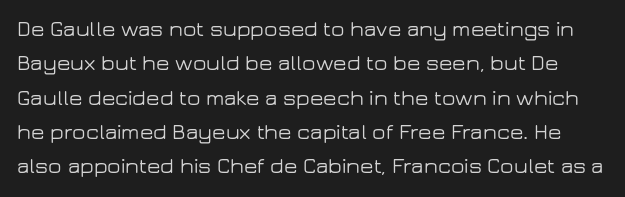
Bare-footed words on every line. Notice how the stems are strictly vertical — no italics here. Notice how descenders clear the ascenders below comfortably — that's standard leading. Glyph-to-glyph distance matches everyday printed text.
